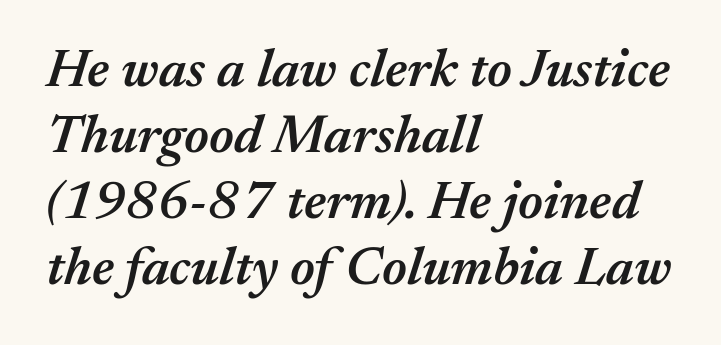
The image shows 54 px semibold type, italic (leaning right); set left-aligned, line spacing 1.22x, normal letter spacing, not underlined; medium stroke contrast and a medium x-height.
